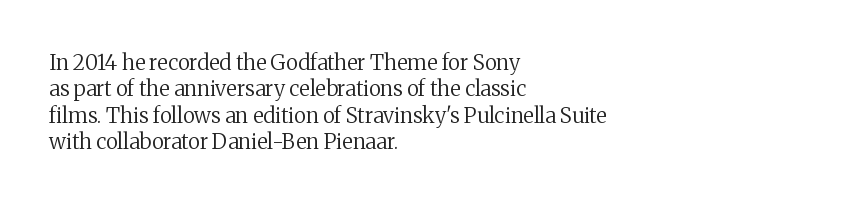
The image shows 21 px text type, upright; set left-aligned, normal line spacing (1.26x), normal letter spacing, not underlined.
